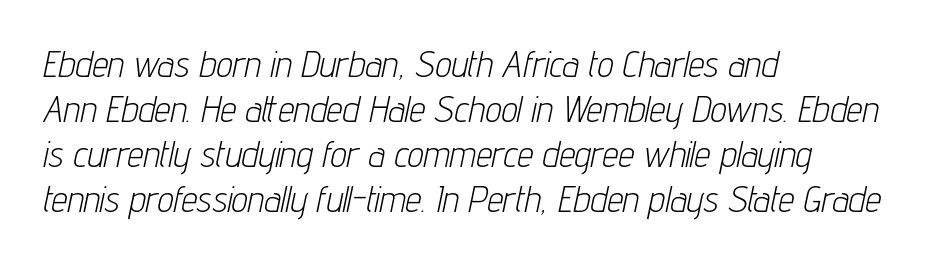
Q: Is the text bold? A: No.
Q: Is the text italic (slanted)? A: Yes, it leans right by about 12 degrees.
Q: Is the text underlined? A: No.
Q: How is the paragraph aligned? A: Left-aligned.
Q: Is the spacing between letters normal or unusually wide? A: Normal.
Q: Is the spacing between lines tight, normal or loose? A: Normal.
Q: Width (condensed, normal, or wide)? A: Condensed.
Q: Stroke contrast? A: Low.
Q: x-height? A: Medium.
Q: Monospaced? A: No.
